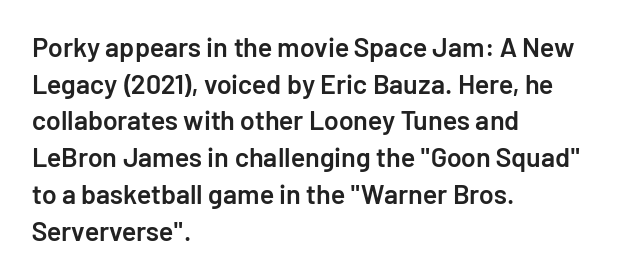
The image shows 27 px text type, upright; set left-aligned, normal line spacing (1.36x), normal letter spacing, not underlined.
